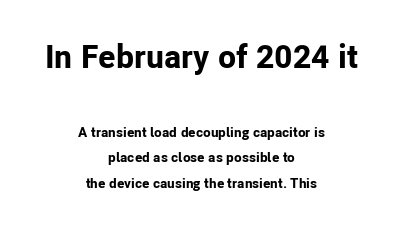
The image shows 33 px bold sans-serif type, upright; set centered, line spacing 1.83x, normal letter spacing, not underlined; the first (top) block is 2.36x larger; low stroke contrast and a medium x-height.
